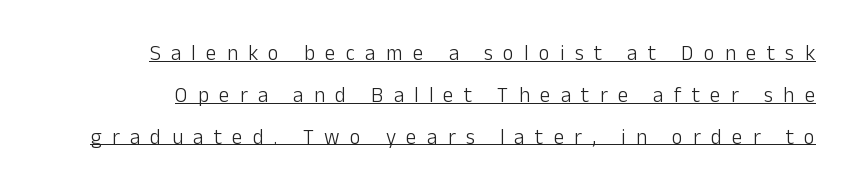
The image shows 21 px text type, upright; set loose line spacing (1.99x), unusually wide letter spacing (+0.49 em), underlined.
